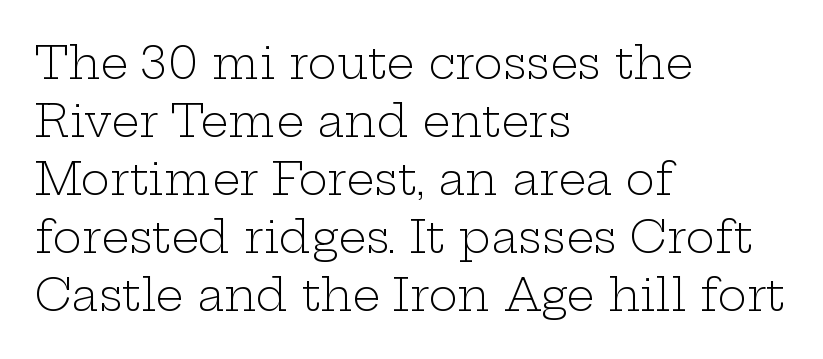
The image shows 44 px light, wide serif type, upright; set left-aligned, normal line spacing (1.32x), normal letter spacing, not underlined; low stroke contrast and a medium x-height.
